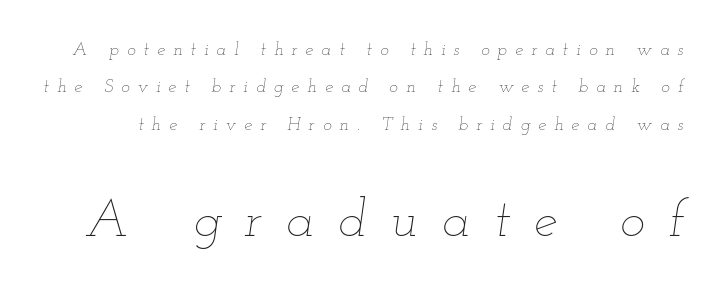
Which of the two is more prominent by size? The second, at the bottom. Anything drawn beneath the words? Only blank space. A typesetter would mark this as italic. These lines are rendered in a variable-pitch font.
